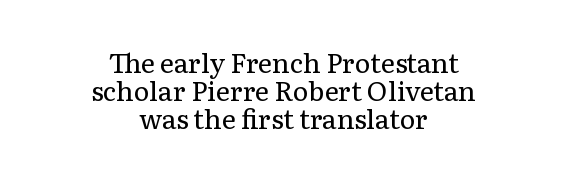
Q: Is the text bold? A: No.
Q: Is the text italic (slanted)? A: No, it is upright.
Q: Is the text underlined? A: No.
Q: How is the paragraph aligned? A: Centered.
Q: Is the spacing between letters normal or unusually wide? A: Normal.
Q: Is the spacing between lines tight, normal or loose? A: Tight.
